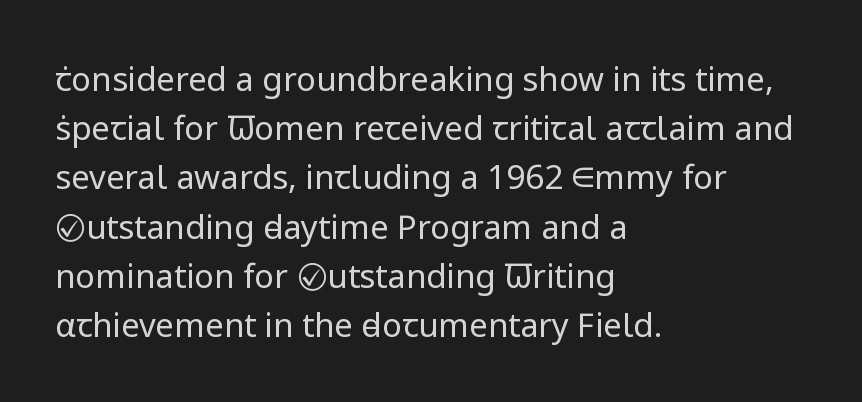
Q: Is the text bold? A: No.
Q: Is the text italic (slanted)? A: No, it is upright.
Q: Is the typeface a serif or a sans-serif typeface? A: Sans-serif.
Q: Is the text underlined? A: No.
Q: How is the paragraph aligned? A: Left-aligned.
Q: Is the spacing between letters normal or unusually wide? A: Normal.
Q: Is the spacing between lines tight, normal or loose? A: Normal.
Q: Width (condensed, normal, or wide)? A: Normal.
Q: Stroke contrast? A: Low.
Q: x-height? A: Medium.
Q: Monospaced? A: No.
